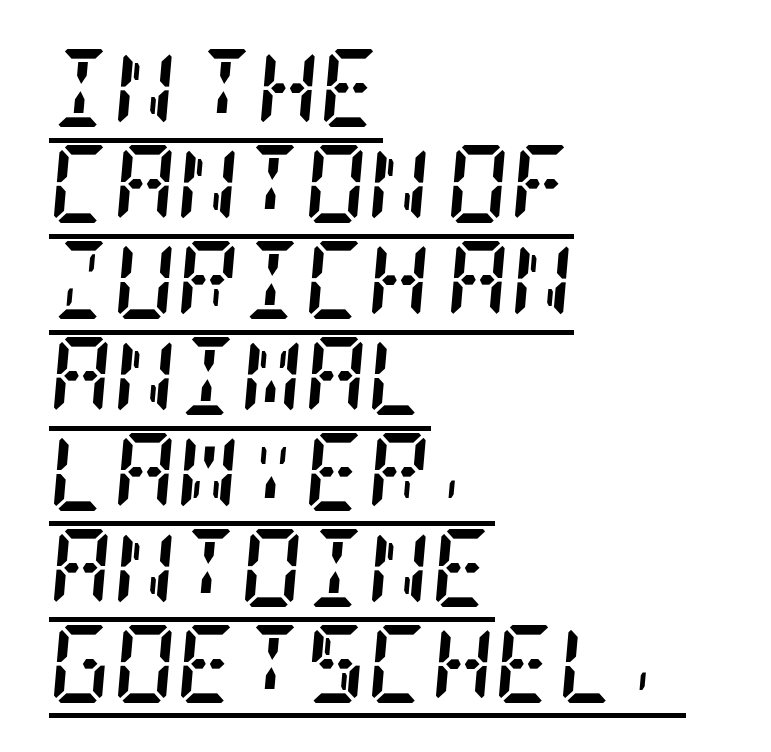
The image shows 78 px semibold, condensed serif type, italic (leaning right); set left-aligned, line spacing 1.23x, normal letter spacing, underlined; low stroke contrast and a large x-height.
